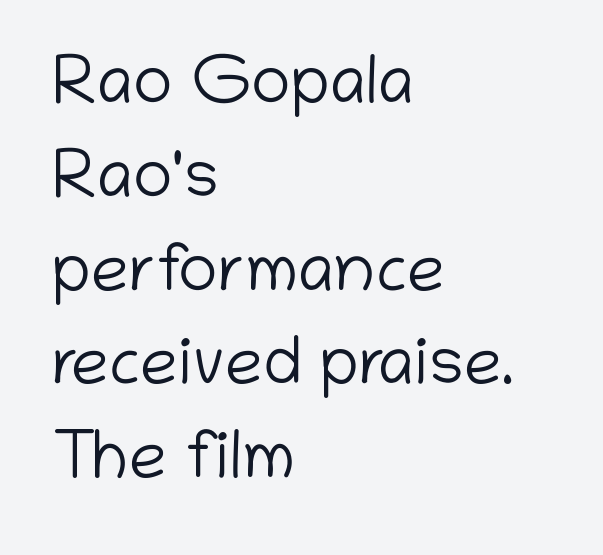
Q: Is the text bold? A: No.
Q: Is the text italic (slanted)? A: No, it is upright.
Q: Is the typeface a serif or a sans-serif typeface? A: Sans-serif.
Q: Is the text underlined? A: No.
Q: How is the paragraph aligned? A: Left-aligned.
Q: Is the spacing between letters normal or unusually wide? A: Normal.
Q: Is the spacing between lines tight, normal or loose? A: Normal.
Q: Width (condensed, normal, or wide)? A: Normal.
Q: Stroke contrast? A: Low.
Q: x-height? A: Medium.
Q: Monospaced? A: No.
